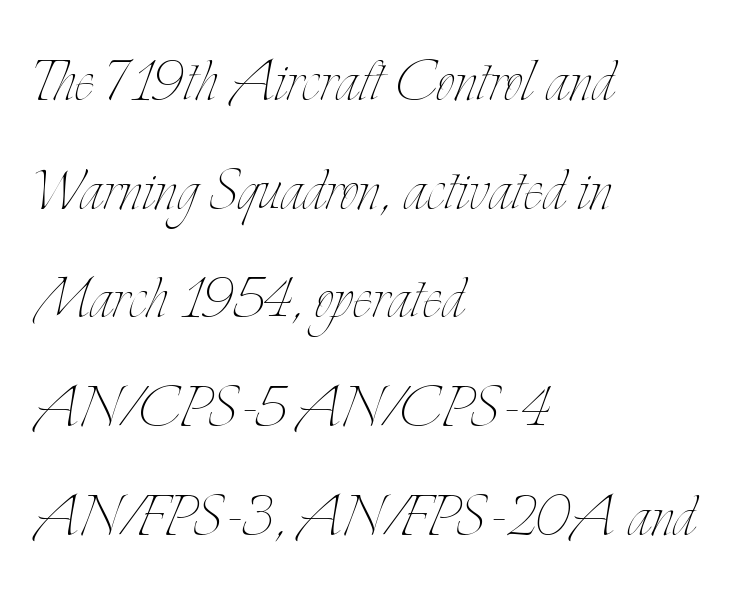
{"bold": "no", "weight": "thin", "width": "condensed", "stroke_contrast": "low", "x_height": "small", "monospaced": "no", "underline": "no", "align": "left", "line_spacing": "normal", "line_spacing_ratio": 1.45, "letter_spacing": "normal", "letter_spacing_em": 0.0, "glyph_px": 75}
